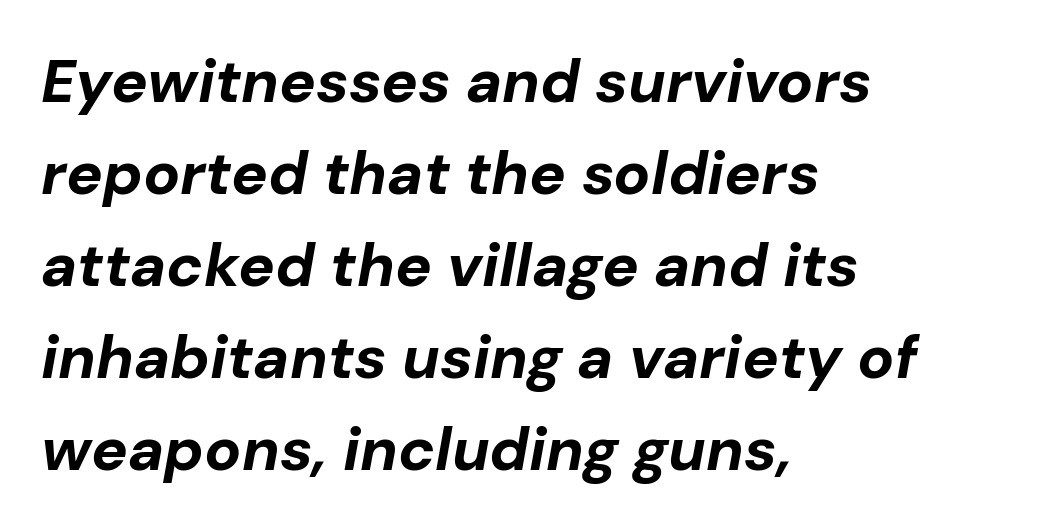
{"italic": "yes", "lean": "right", "slant_degrees": 10, "bold": "yes", "weight": "bold", "width": "normal", "stroke_contrast": "low", "x_height": "medium", "monospaced": "no", "underline": "no", "align": "left", "line_spacing": "normal", "line_spacing_ratio": 1.51, "letter_spacing": "normal", "letter_spacing_em": 0.0, "glyph_px": 61}
